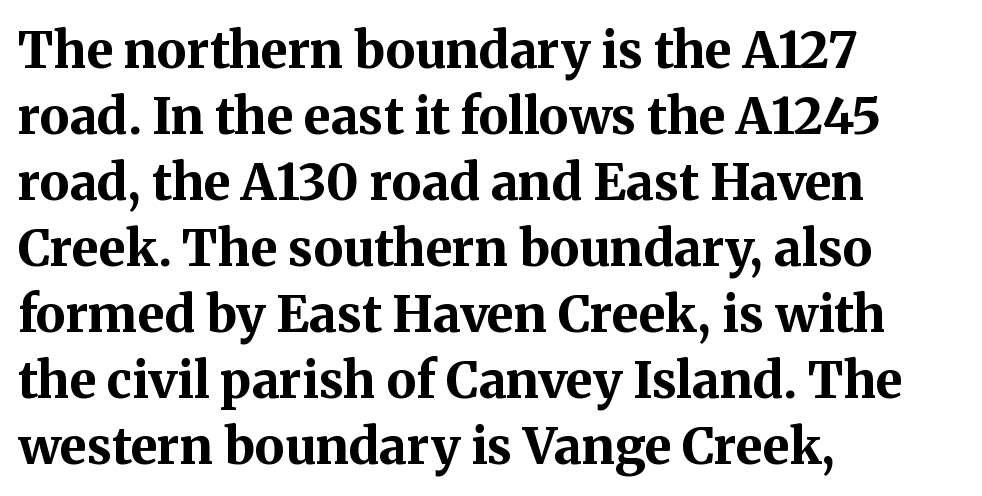
Strokes here are thick enough to call this a true bold. No extra tracking has been applied to these lines. One-word summary of the alignment: left. In terms of posture, this sample is upright.
